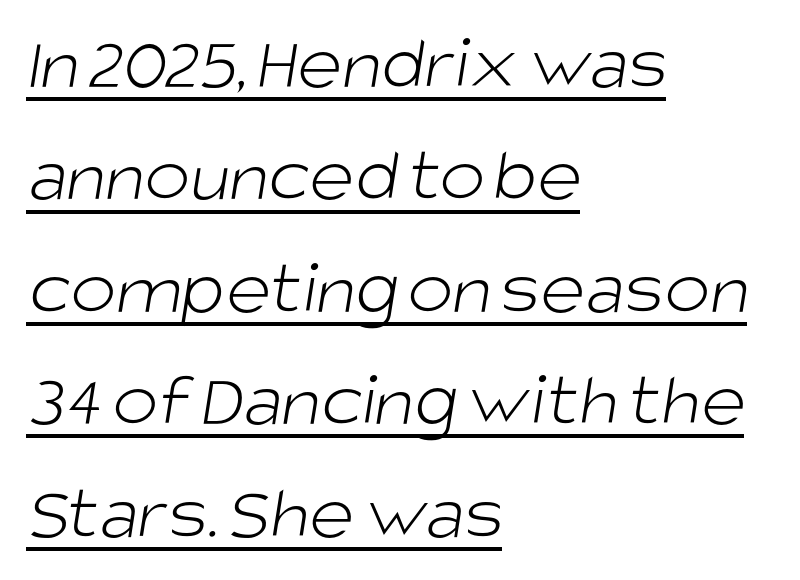
Q: Is the text bold? A: No.
Q: Is the typeface a serif or a sans-serif typeface? A: Sans-serif.
Q: Is the text underlined? A: Yes.
Q: How is the paragraph aligned? A: Left-aligned.
Q: Is the spacing between letters normal or unusually wide? A: Normal.
Q: Is the spacing between lines tight, normal or loose? A: Normal.
Q: Width (condensed, normal, or wide)? A: Normal.
Q: Stroke contrast? A: Low.
Q: x-height? A: Large.
Q: Monospaced? A: No.
